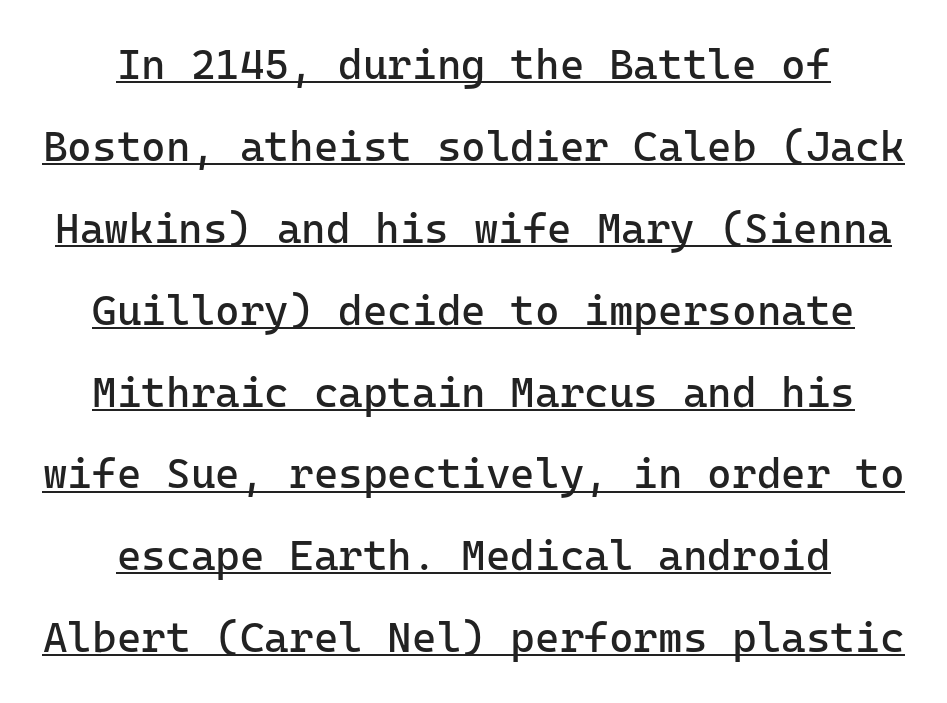
Q: Is the text bold? A: No.
Q: Is the text italic (slanted)? A: No, it is upright.
Q: Is the typeface a serif or a sans-serif typeface? A: Sans-serif.
Q: Is the text underlined? A: Yes.
Q: How is the paragraph aligned? A: Centered.
Q: Is the spacing between letters normal or unusually wide? A: Normal.
Q: Is the spacing between lines tight, normal or loose? A: Loose.
Q: Width (condensed, normal, or wide)? A: Normal.
Q: Stroke contrast? A: Low.
Q: x-height? A: Medium.
